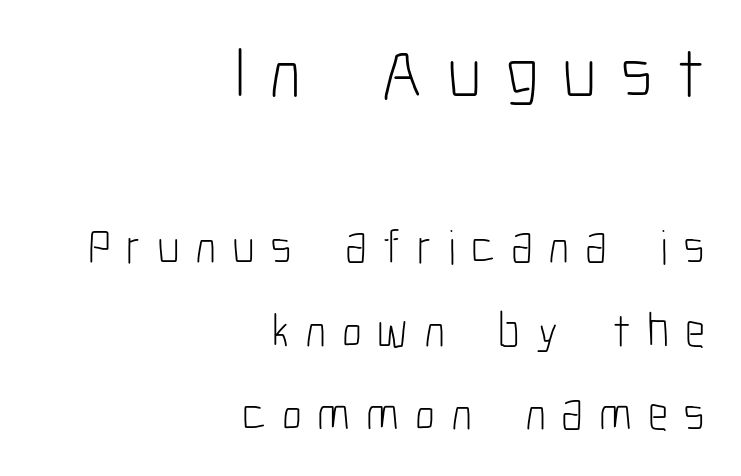
{"serif": "no", "italic": "no", "bold": "no", "weight": "light", "width": "condensed", "stroke_contrast": "low", "x_height": "medium", "monospaced": "no", "underline": "no", "align": "right", "line_spacing_ratio": 1.71, "letter_spacing": "wide", "letter_spacing_em": 0.32, "larger_block": "first", "size_ratio": 1.51, "glyph_px": 74}
